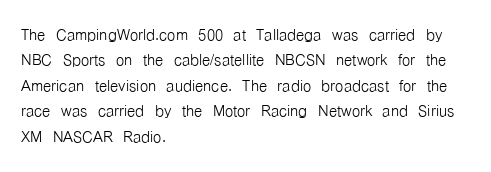
The image shows 21 px text type, upright; set left-aligned, line spacing 1.21x, normal letter spacing, not underlined.
